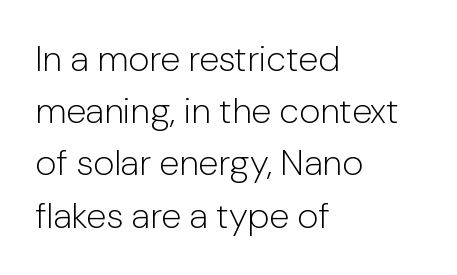
Q: Is the text bold? A: No.
Q: Is the text italic (slanted)? A: No, it is upright.
Q: Is the typeface a serif or a sans-serif typeface? A: Sans-serif.
Q: Is the text underlined? A: No.
Q: How is the paragraph aligned? A: Left-aligned.
Q: Is the spacing between letters normal or unusually wide? A: Normal.
Q: Is the spacing between lines tight, normal or loose? A: Normal.
Q: Width (condensed, normal, or wide)? A: Normal.
Q: Stroke contrast? A: Low.
Q: x-height? A: Medium.
Q: Monospaced? A: No.
